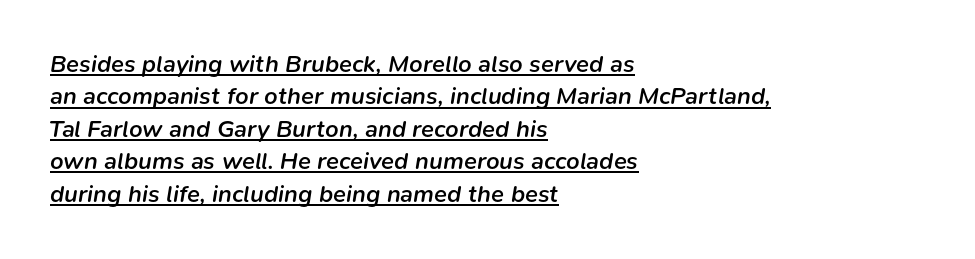
Q: Is the text bold? A: Semi-bold.
Q: Is the text italic (slanted)? A: Yes, it leans right by about 9 degrees.
Q: Is the text underlined? A: Yes.
Q: How is the paragraph aligned? A: Left-aligned.
Q: Is the spacing between letters normal or unusually wide? A: Normal.
Q: Is the spacing between lines tight, normal or loose? A: Normal.
